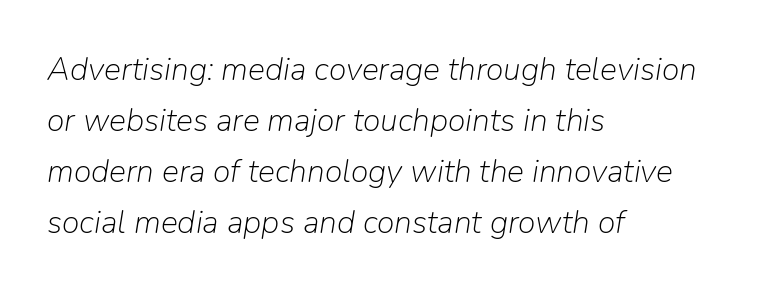
Each letter keeps its own natural width here, so spacing adapts to shape. Baseline-to-baseline distance is the conventional proportion of letter height. The ragged edge is on the right, which tells us the setting is flush left. The rendering keeps characters at their native spacing.
